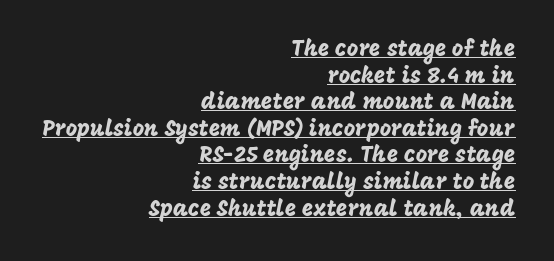
Q: Is the text italic (slanted)? A: Yes.
Q: Is the text underlined? A: Yes.
Q: How is the paragraph aligned? A: Right-aligned.
Q: Is the spacing between letters normal or unusually wide? A: Normal.
